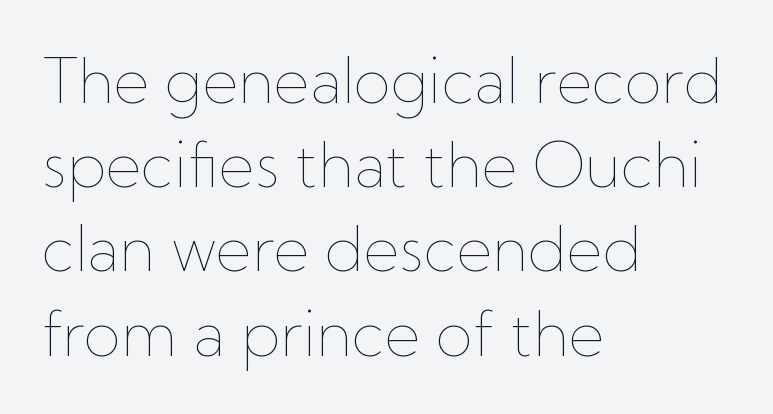
The cut favours lightness, reaching ordinary text weight at its darkest. Notice how the stems are strictly vertical — no italics here. Short and long lines alike share a common starting point at left. Varying glyph widths throughout — classic text-font behaviour. Has an underline been added? It has not.
